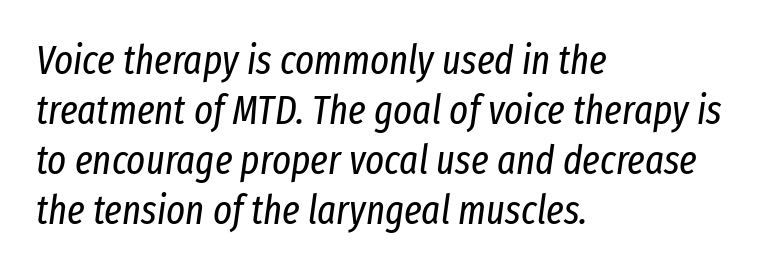
The rows are spaced the way most documents space them. Weight: regular or lighter. The specimen omits any rule beneath the text block's lines. Slanted lettering throughout.
